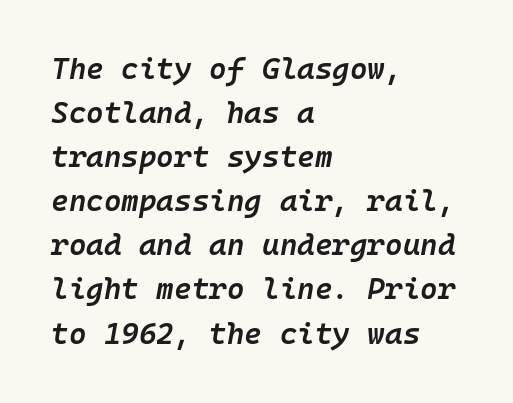
{"italic": "yes", "lean": "right", "slant_degrees": 10, "bold": "semi", "weight": "semibold", "width": "normal", "stroke_contrast": "low", "x_height": "medium", "monospaced": "yes", "underline": "no", "align": "left", "line_spacing": "normal", "line_spacing_ratio": 1.47, "letter_spacing": "normal", "letter_spacing_em": 0.0, "glyph_px": 30}
